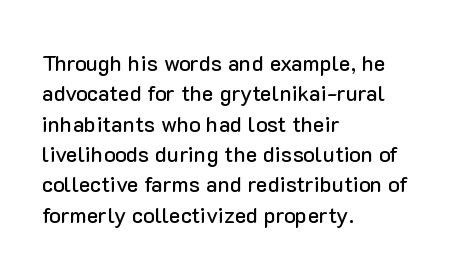
{"italic": "no", "underline": "no", "align": "left", "line_spacing": "normal", "line_spacing_ratio": 1.38, "letter_spacing": "normal", "letter_spacing_em": 0.0, "glyph_px": 22}
